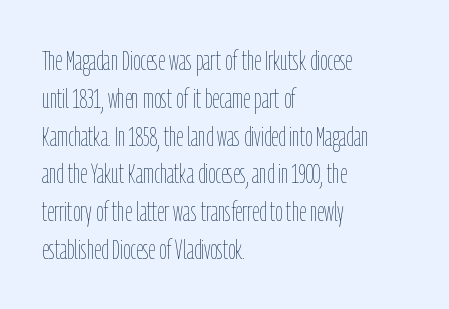
Q: Is the text bold? A: No.
Q: Is the text italic (slanted)? A: No, it is upright.
Q: Is the text underlined? A: No.
Q: How is the paragraph aligned? A: Left-aligned.
Q: Is the spacing between letters normal or unusually wide? A: Normal.
Q: Is the spacing between lines tight, normal or loose? A: Normal.
Q: Width (condensed, normal, or wide)? A: Condensed.
Q: Stroke contrast? A: Low.
Q: x-height? A: Medium.
Q: Monospaced? A: No.
